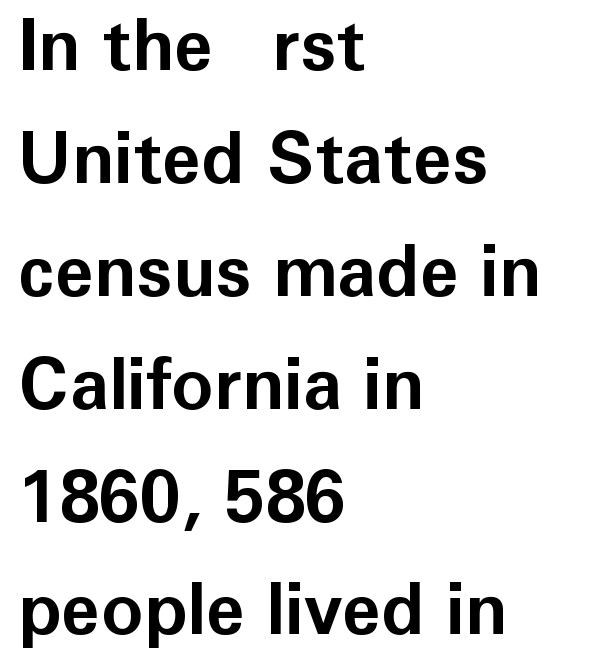
Note the varied advance widths — an 'i' is clearly narrower than an 'm'. Unmarked baselines from the first word to the last. Is the letter spacing exaggerated? No — it looks like the ordinary default. Leading matches the norm, producing a regular column. The passage is arranged the way most books set body copy — flush left. A full-strength bold gives these letters their thick strokes.
